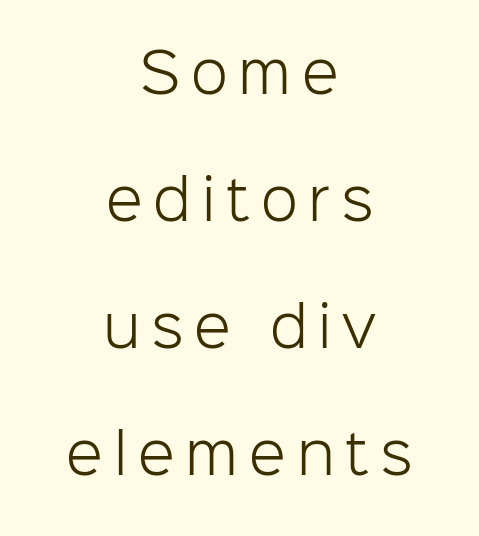
The specimen reads as upright at a glance. This sample trades compactness for vertical openness between lines. These lines are rendered in a variable-pitch font. The glyphs in this specimen are sans serif. Stems here are at most as thick as an everyday book face. This rendering uses center alignment, leaving both contours irregular but symmetric.
